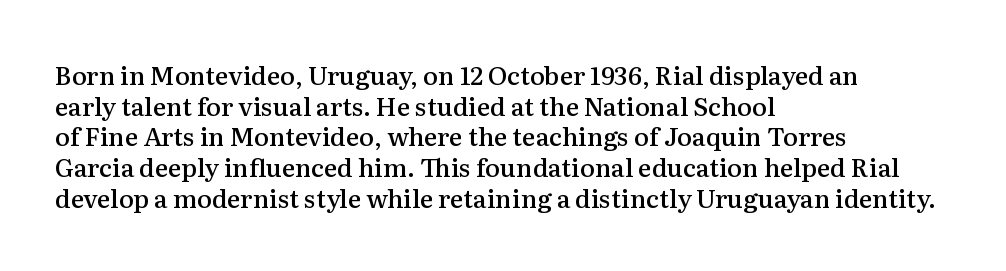
Q: Is the text bold? A: Semi-bold.
Q: Is the text italic (slanted)? A: No, it is upright.
Q: Is the text underlined? A: No.
Q: How is the paragraph aligned? A: Left-aligned.
Q: Is the spacing between letters normal or unusually wide? A: Normal.
